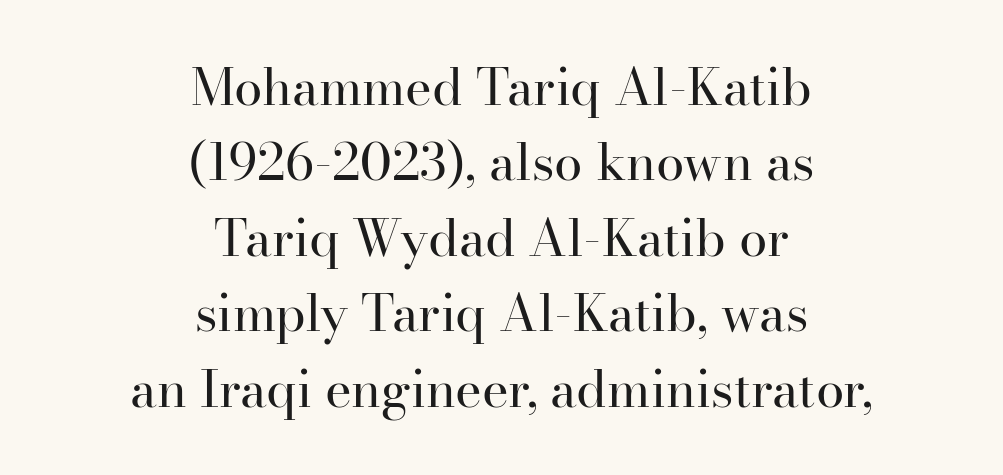
The gaps between neighbouring characters are ordinary and unremarkable. The letters advance in unequal steps, a hallmark of proportional type. When letters stand straight like this, we call the style roman or upright. The lines in this sample share a center point and differ in where they start and stop. Leading matches the norm, producing a regular column.
